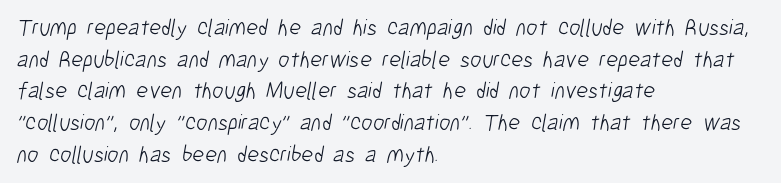
The image shows 23 px text type; set left-aligned, normal line spacing (1.38x), normal letter spacing, not underlined.
